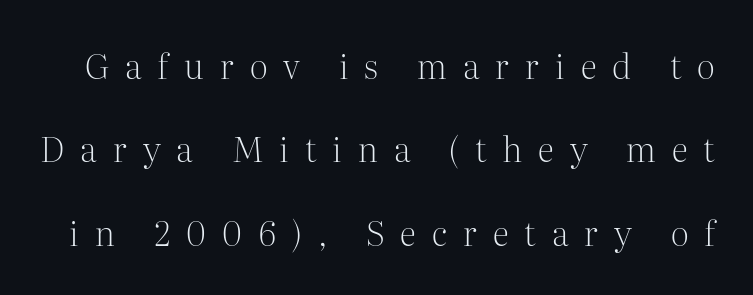
These lines have a slow, spaced-out rhythm from letter to letter. The font family rendered here belongs to the serif group. Designer's note — italics off, roman on. No letter is thick-stroked: the sample isn't bold. These lines are rendered in a variable-pitch font.
